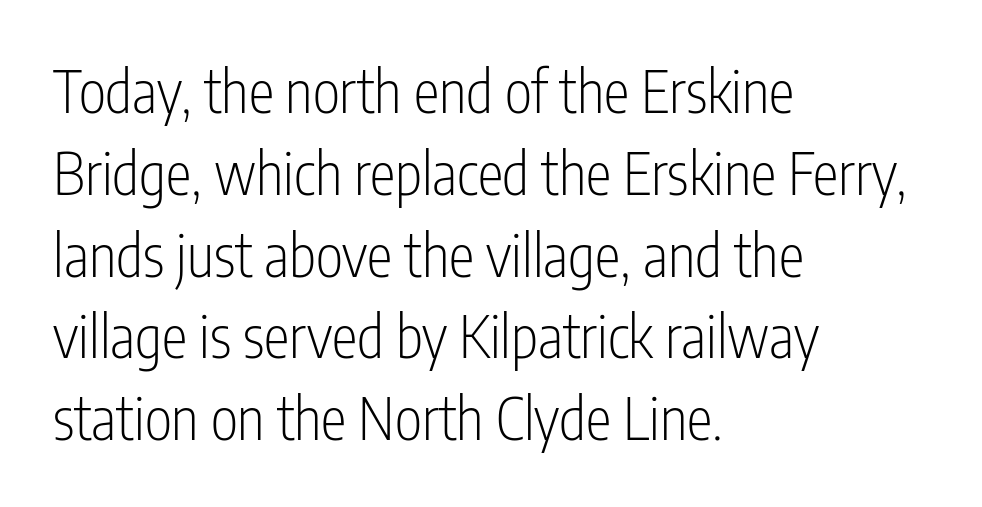
{"serif": "no", "italic": "no", "bold": "no", "weight": "light", "width": "condensed", "stroke_contrast": "low", "x_height": "medium", "monospaced": "no", "underline": "no", "align": "left", "line_spacing": "normal", "line_spacing_ratio": 1.41, "letter_spacing": "normal", "letter_spacing_em": 0.0, "glyph_px": 58}
